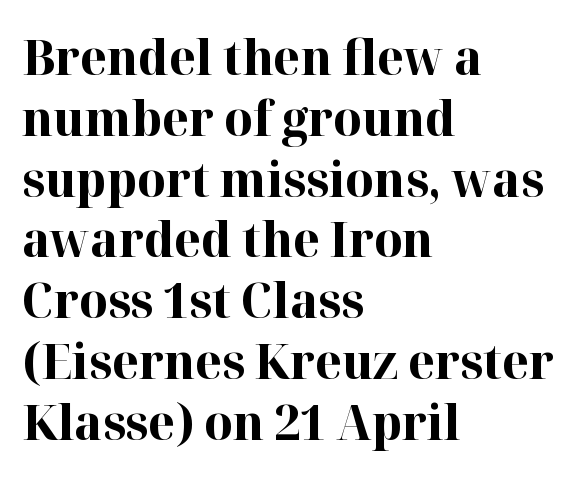
Notice how thick the strokes are: this is what a full bold looks like. Look at the bottom of the vertical strokes: they flare into serifs here. The letters advance in unequal steps, a hallmark of proportional type. Bare-footed words on every line. This rendering leaves character spacing at its baseline value.
